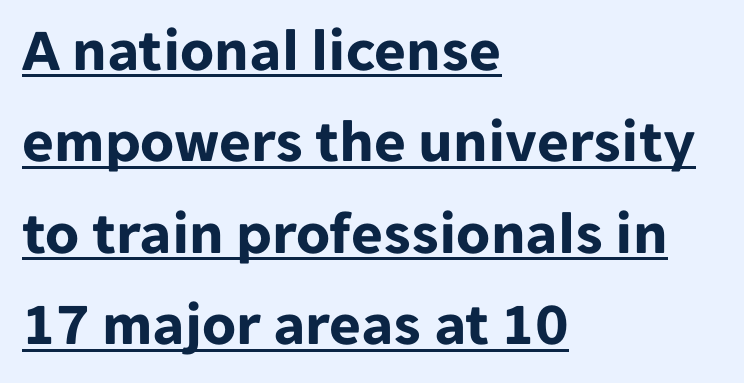
{"serif": "no", "italic": "no", "bold": "yes", "weight": "bold", "width": "normal", "stroke_contrast": "low", "x_height": "medium", "monospaced": "no", "underline": "yes", "align": "left", "line_spacing": "normal", "line_spacing_ratio": 1.5, "letter_spacing": "normal", "letter_spacing_em": 0.0, "glyph_px": 61}
